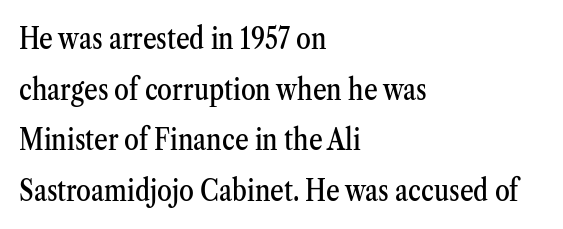
The image shows 30 px condensed serif type, upright; set left-aligned, normal line spacing (1.69x), normal letter spacing, not underlined; medium stroke contrast and a medium x-height.
